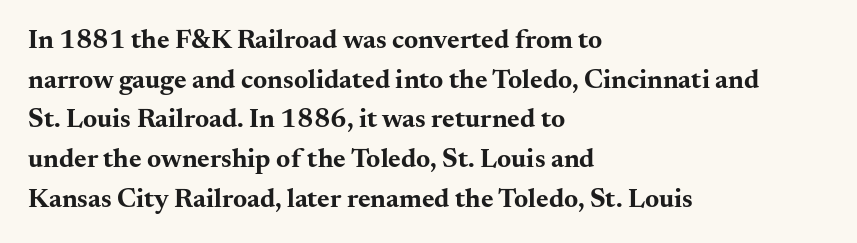
The image shows 27 px bold type, upright; set left-aligned, normal line spacing (1.47x), normal letter spacing, not underlined.
